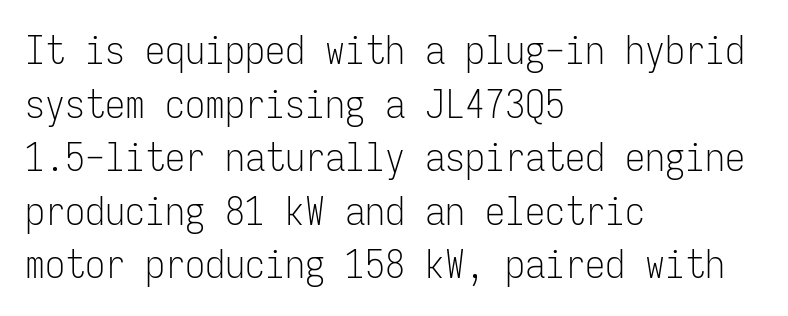
The image shows 40 px light, condensed sans-serif type, upright, monospaced; set left-aligned, normal line spacing (1.34x), normal letter spacing, not underlined; low stroke contrast and a medium x-height.
